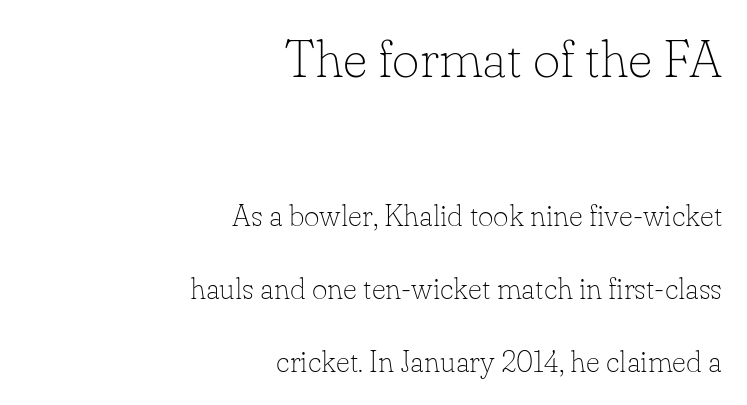
Q: Is the text bold? A: No.
Q: Is the text italic (slanted)? A: No, it is upright.
Q: Is the typeface a serif or a sans-serif typeface? A: Serif.
Q: Is the text underlined? A: No.
Q: How is the paragraph aligned? A: Right-aligned.
Q: Is the spacing between letters normal or unusually wide? A: Normal.
Q: Is the spacing between lines tight, normal or loose? A: Loose.
Q: Which block of text is set in a larger size, the first (top) or the second (bottom)? A: The first (top) one.
Q: Width (condensed, normal, or wide)? A: Normal.
Q: Stroke contrast? A: Low.
Q: x-height? A: Small.
Q: Monospaced? A: No.
